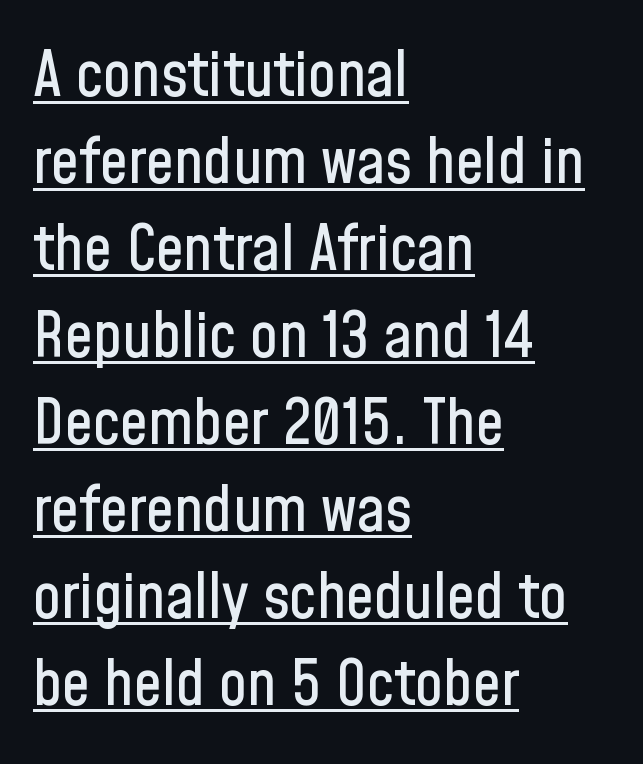
Q: Is the text italic (slanted)? A: No, it is upright.
Q: Is the typeface a serif or a sans-serif typeface? A: Sans-serif.
Q: Is the text underlined? A: Yes.
Q: How is the paragraph aligned? A: Left-aligned.
Q: Is the spacing between letters normal or unusually wide? A: Normal.
Q: Is the spacing between lines tight, normal or loose? A: Normal.
Q: Width (condensed, normal, or wide)? A: Condensed.
Q: Stroke contrast? A: Low.
Q: x-height? A: Medium.
Q: Monospaced? A: No.
